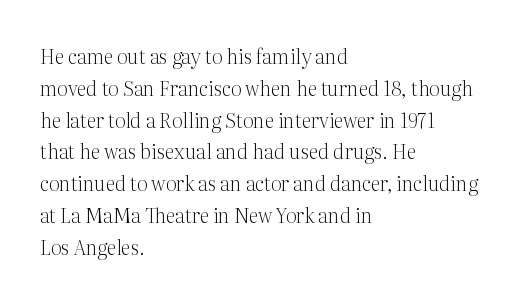
Q: Is the text bold? A: No.
Q: Is the text italic (slanted)? A: No, it is upright.
Q: Is the text underlined? A: No.
Q: How is the paragraph aligned? A: Left-aligned.
Q: Is the spacing between letters normal or unusually wide? A: Normal.
Q: Is the spacing between lines tight, normal or loose? A: Normal.
